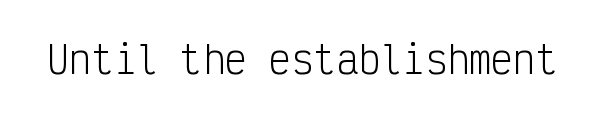
Stem width sits at or under what a default text font uses. Words appear dense and cohesive because spacing is normal. The specimen reads as upright at a glance. Every character here occupies the same horizontal width, giving the sample a typewriter-like rhythm. Are there feet on the stems? There aren't — it's a sans. No word sits above an underline.
